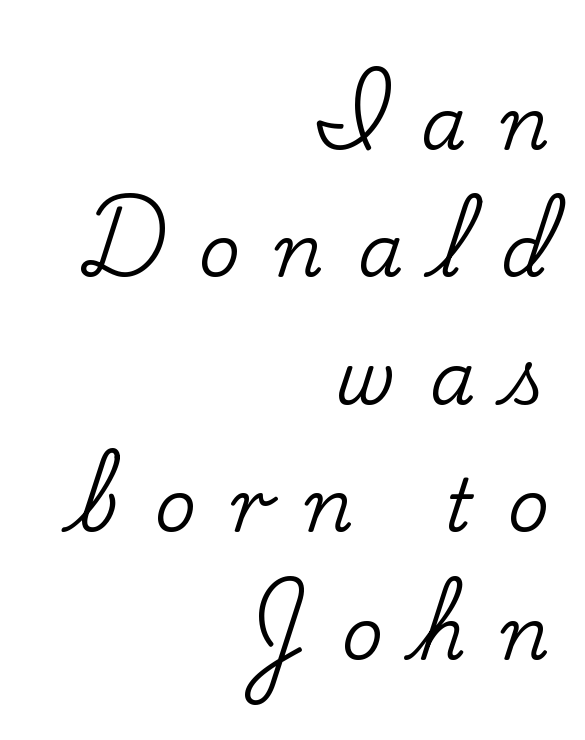
Underline: absent. Proportional: the letters do not fall into vertical columns. The compositor pushed each line to the right boundary. What stands out about the letter spacing? Its width — letters are far apart. Serif or sans? Serif — the stroke terminals have little feet.
